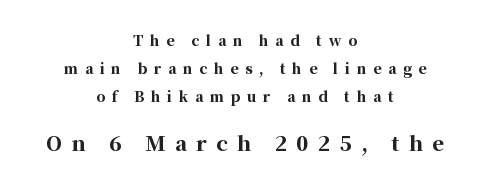
The image shows 20 px bold type, upright; set centered, loose line spacing (2.0x), unusually wide letter spacing (+0.47 em), not underlined; the second (bottom) block is 1.43x larger.
